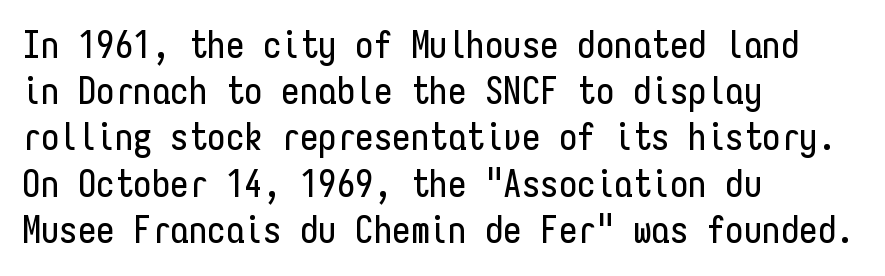
Q: Is the text italic (slanted)? A: No, it is upright.
Q: Is the typeface a serif or a sans-serif typeface? A: Sans-serif.
Q: Is the text underlined? A: No.
Q: How is the paragraph aligned? A: Left-aligned.
Q: Is the spacing between letters normal or unusually wide? A: Normal.
Q: Is the spacing between lines tight, normal or loose? A: Normal.
Q: Width (condensed, normal, or wide)? A: Condensed.
Q: Stroke contrast? A: Low.
Q: x-height? A: Medium.
Q: Monospaced? A: Yes.
